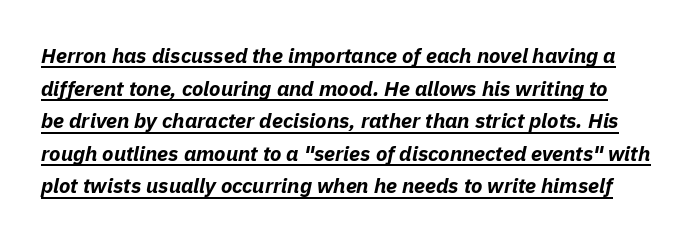
The image shows 21 px bold type, italic (leaning right); set normal line spacing (1.55x), normal letter spacing, underlined.
